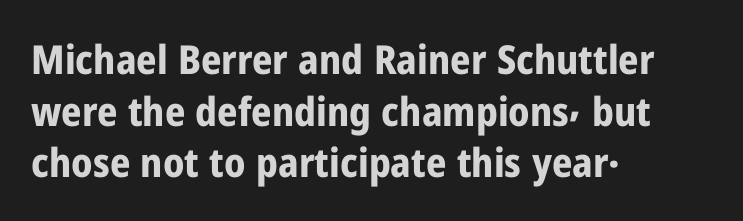
Q: Is the text bold? A: Yes.
Q: Is the text italic (slanted)? A: No, it is upright.
Q: Is the typeface a serif or a sans-serif typeface? A: Sans-serif.
Q: Is the text underlined? A: No.
Q: How is the paragraph aligned? A: Left-aligned.
Q: Is the spacing between letters normal or unusually wide? A: Normal.
Q: Is the spacing between lines tight, normal or loose? A: Normal.
Q: Width (condensed, normal, or wide)? A: Condensed.
Q: Stroke contrast? A: Low.
Q: x-height? A: Medium.
Q: Monospaced? A: No.
